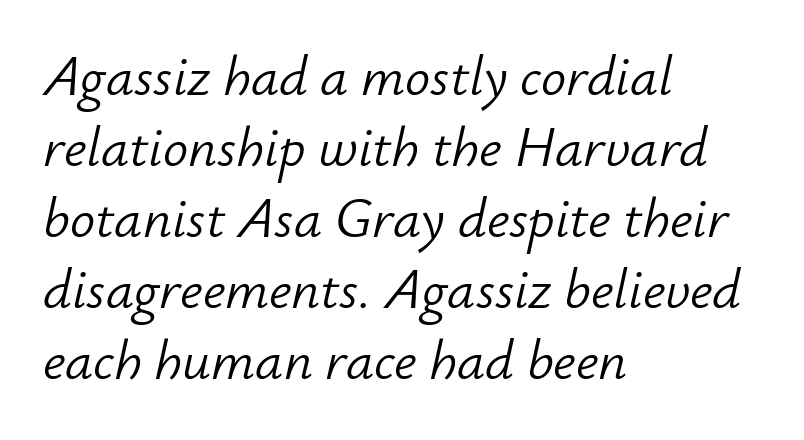
The rows are spaced the way most documents space them. Anything drawn beneath the words? Only blank space. Character widths vary here, with narrow letters taking less room than wide ones. These lines are set flush left with a ragged right edge. You could call the tracking neutral — neither tight nor loose. This sample uses an oblique cut, with every glyph tilted off the vertical.
